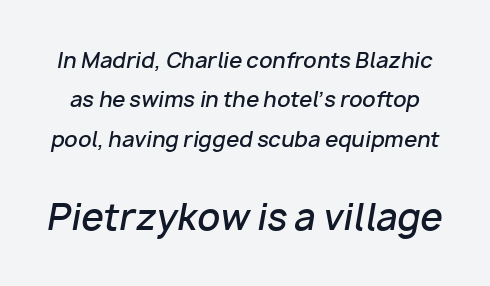
The passage shown is typed in a proportional face where columns would drift. Italic: yes, the glyphs are oblique. How are the letters spaced? Ordinarily, with no added tracking. Small over large — that's the arrangement of the two blocks here. The strokes are fattened partway — semibold, not bold.
